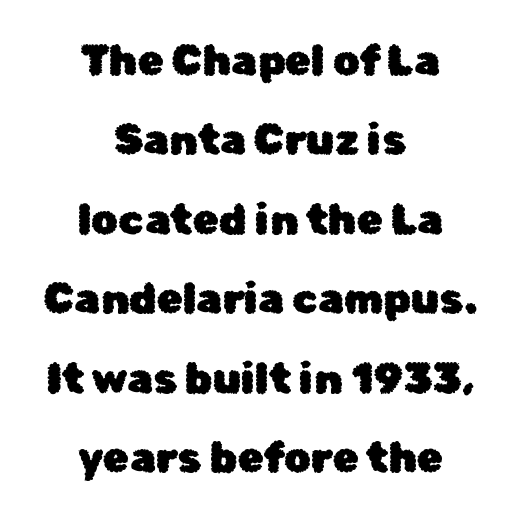
Q: Is the text italic (slanted)? A: No, it is upright.
Q: Is the typeface a serif or a sans-serif typeface? A: Sans-serif.
Q: Is the text underlined? A: No.
Q: How is the paragraph aligned? A: Centered.
Q: Is the spacing between letters normal or unusually wide? A: Normal.
Q: Width (condensed, normal, or wide)? A: Normal.
Q: Stroke contrast? A: Low.
Q: x-height? A: Medium.
Q: Monospaced? A: No.
